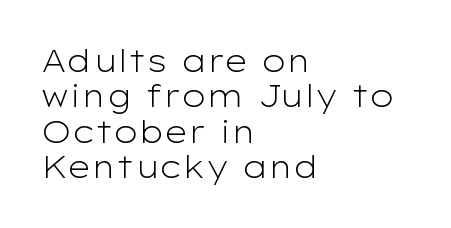
The zone under the glyphs is completely vacant. Line spacing here is tight. The strokes are not fattened; the text isn't bold. Is the block centered? No — it sits flush against the left margin.
